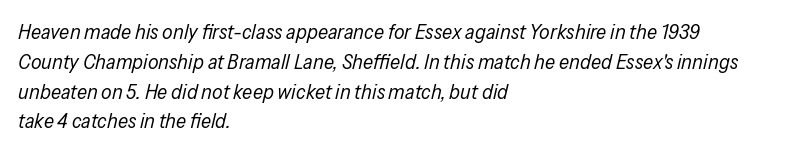
{"italic": "yes", "lean": "right", "slant_degrees": 13, "bold": "no", "underline": "no", "align": "left", "line_spacing": "normal", "line_spacing_ratio": 1.42, "letter_spacing": "normal", "letter_spacing_em": 0.0, "glyph_px": 21}
